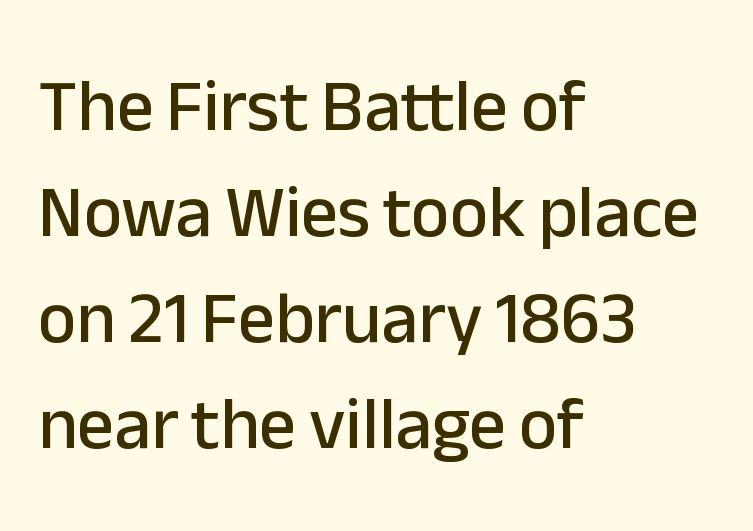
Q: Is the text italic (slanted)? A: No, it is upright.
Q: Is the typeface a serif or a sans-serif typeface? A: Sans-serif.
Q: Is the text underlined? A: No.
Q: How is the paragraph aligned? A: Left-aligned.
Q: Is the spacing between letters normal or unusually wide? A: Normal.
Q: Is the spacing between lines tight, normal or loose? A: Normal.
Q: Width (condensed, normal, or wide)? A: Normal.
Q: Stroke contrast? A: Low.
Q: x-height? A: Medium.
Q: Monospaced? A: No.
